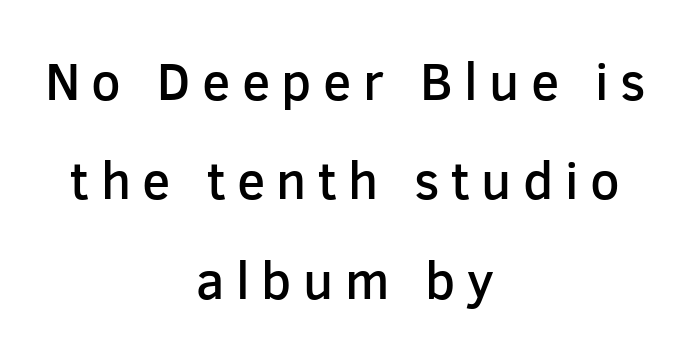
Q: Is the text bold? A: Semi-bold.
Q: Is the text italic (slanted)? A: No, it is upright.
Q: Is the typeface a serif or a sans-serif typeface? A: Sans-serif.
Q: Is the text underlined? A: No.
Q: How is the paragraph aligned? A: Centered.
Q: Is the spacing between letters normal or unusually wide? A: Unusually wide.
Q: Is the spacing between lines tight, normal or loose? A: Loose.
Q: Width (condensed, normal, or wide)? A: Normal.
Q: Stroke contrast? A: Low.
Q: x-height? A: Medium.
Q: Monospaced? A: No.
